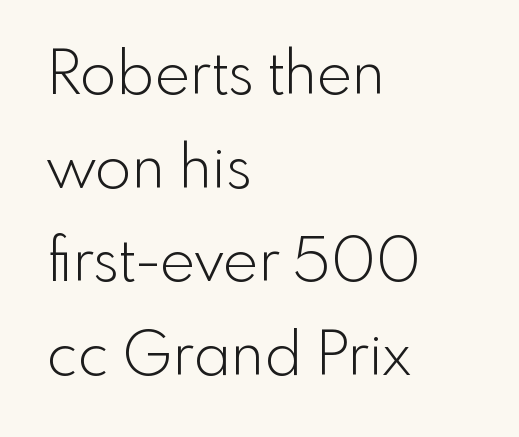
Q: Is the text bold? A: No.
Q: Is the text italic (slanted)? A: No, it is upright.
Q: Is the typeface a serif or a sans-serif typeface? A: Sans-serif.
Q: Is the text underlined? A: No.
Q: How is the paragraph aligned? A: Left-aligned.
Q: Is the spacing between letters normal or unusually wide? A: Normal.
Q: Is the spacing between lines tight, normal or loose? A: Normal.
Q: Width (condensed, normal, or wide)? A: Normal.
Q: x-height? A: Small.
Q: Monospaced? A: No.
